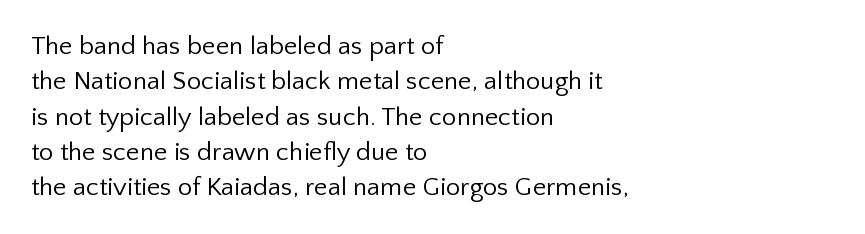
The image shows 26 px text type, upright; set left-aligned, normal line spacing (1.36x), normal letter spacing, not underlined.
